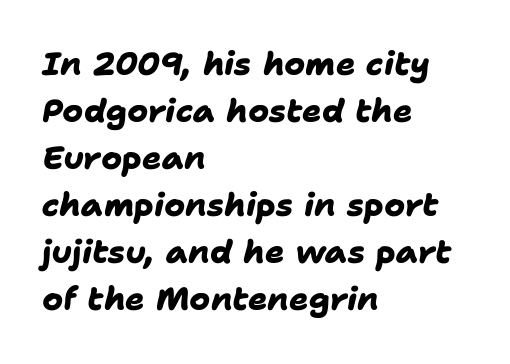
{"serif": "no", "bold": "yes", "weight": "heavy", "width": "normal", "stroke_contrast": "low", "x_height": "medium", "monospaced": "no", "underline": "no", "align": "left", "line_spacing": "normal", "line_spacing_ratio": 1.47, "letter_spacing": "normal", "letter_spacing_em": 0.0, "glyph_px": 32}
